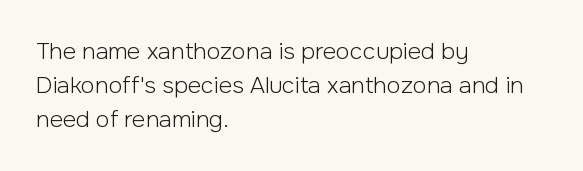
The image shows 23 px text type, upright; set left-aligned, normal line spacing (1.47x), normal letter spacing, not underlined.
